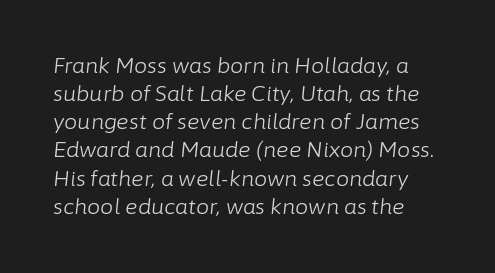
One glance says typical: line gaps are just what's usual. The area under the type is left untouched. The face looks like a standard text weight, possibly lighter. Does extra space separate the letters? No, they use regular spacing. Emphasis-style slanted type is in use.
